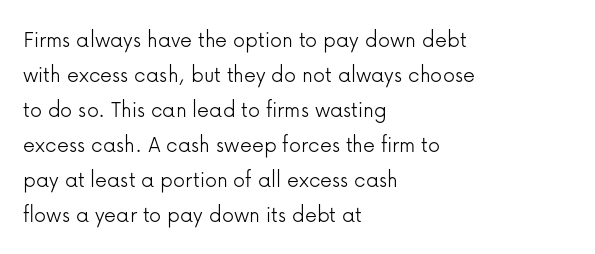
{"italic": "no", "bold": "no", "underline": "no", "align": "left", "line_spacing": "normal", "line_spacing_ratio": 1.46, "letter_spacing": "normal", "letter_spacing_em": 0.0, "glyph_px": 24}
